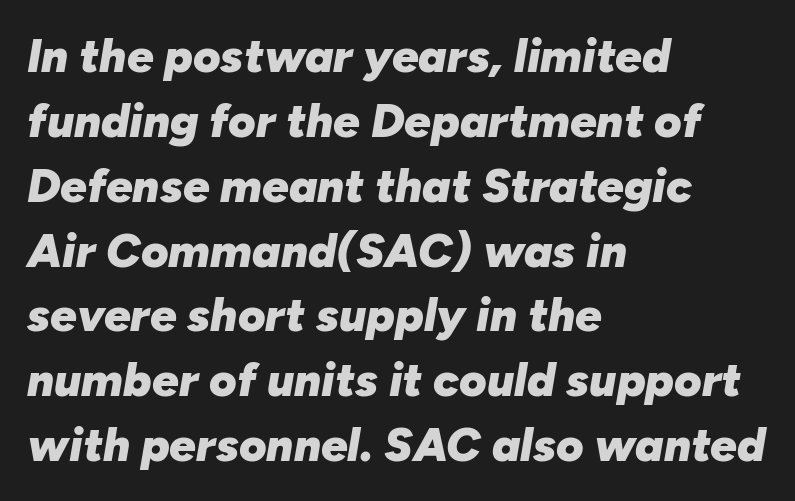
Q: Is the text bold? A: Yes.
Q: Is the text italic (slanted)? A: Yes, it leans right by about 10 degrees.
Q: Is the text underlined? A: No.
Q: How is the paragraph aligned? A: Left-aligned.
Q: Is the spacing between letters normal or unusually wide? A: Normal.
Q: Is the spacing between lines tight, normal or loose? A: Normal.
Q: Width (condensed, normal, or wide)? A: Normal.
Q: Stroke contrast? A: Low.
Q: x-height? A: Medium.
Q: Monospaced? A: No.
